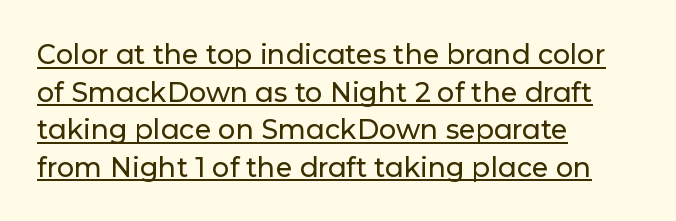
{"italic": "no", "underline": "yes", "align": "left", "line_spacing": "normal", "line_spacing_ratio": 1.39, "letter_spacing": "normal", "letter_spacing_em": 0.0, "glyph_px": 27}
